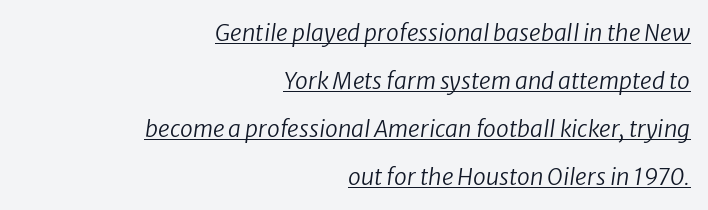
The image shows 23 px text type, italic (leaning right); set right-aligned, loose line spacing (2.08x), normal letter spacing, underlined.
